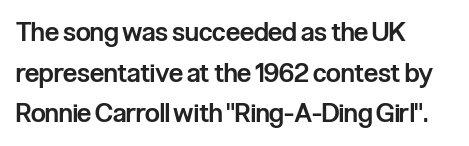
{"italic": "no", "bold": "semi", "underline": "no", "align": "left", "line_spacing": "normal", "line_spacing_ratio": 1.56, "letter_spacing": "normal", "letter_spacing_em": 0.0, "glyph_px": 26}
